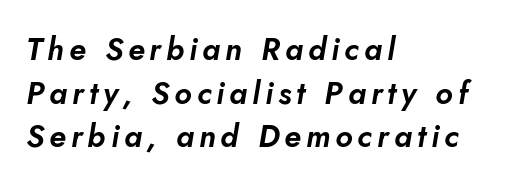
Proportional: the letters do not fall into vertical columns. There's an unmistakable incline to the writing here. Decoration check: the copy has no underline. This sample keeps an unexceptional amount of space between lines. Caption: multi-line text, flush left, ragged right.
